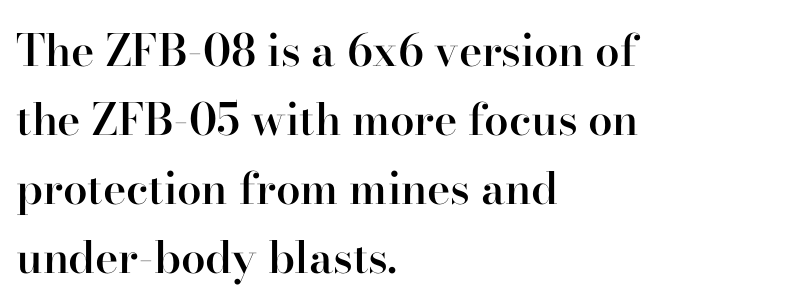
Each letter keeps its own natural width here, so spacing adapts to shape. The letters stand straight up with perfectly vertical stems. These lines carry some extra weight — a demibold, not a full bold. Each word holds together tightly as a unit, with standard inter-letter gaps.
